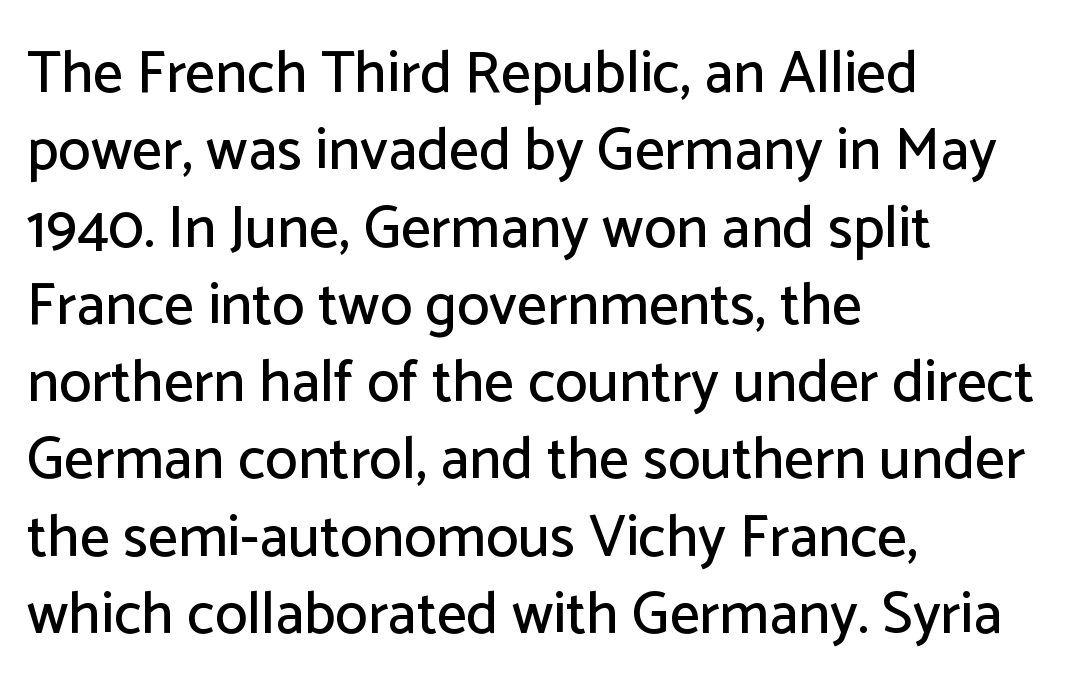
Q: Is the text italic (slanted)? A: No, it is upright.
Q: Is the typeface a serif or a sans-serif typeface? A: Sans-serif.
Q: Is the text underlined? A: No.
Q: How is the paragraph aligned? A: Left-aligned.
Q: Is the spacing between letters normal or unusually wide? A: Normal.
Q: Is the spacing between lines tight, normal or loose? A: Normal.
Q: Width (condensed, normal, or wide)? A: Normal.
Q: Stroke contrast? A: Low.
Q: x-height? A: Medium.
Q: Monospaced? A: No.
